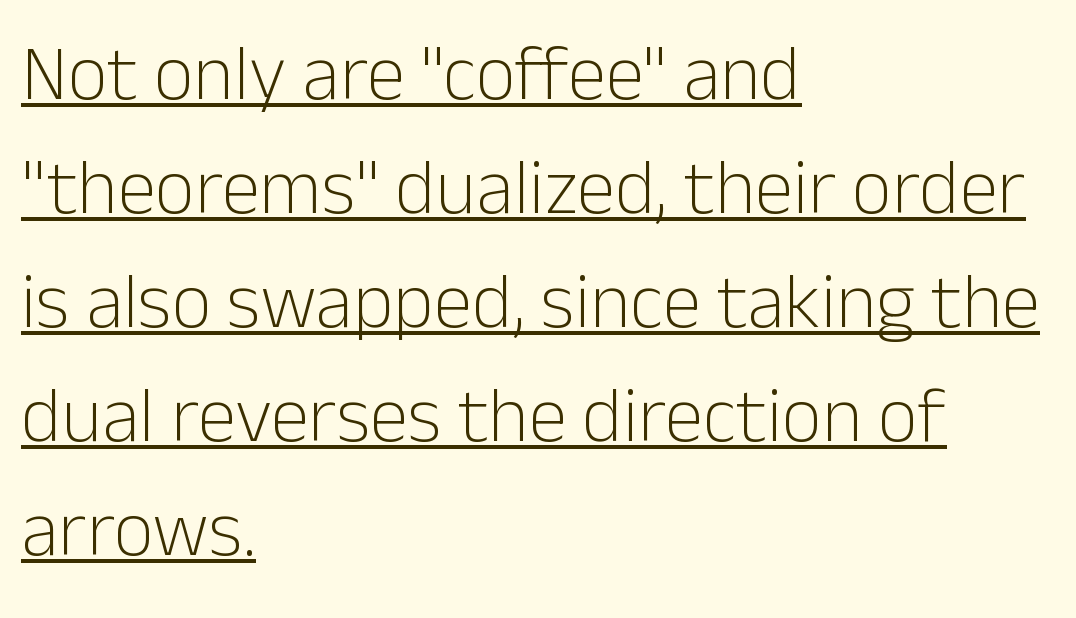
The image shows 78 px light sans-serif type, upright; set left-aligned, normal line spacing (1.46x), normal letter spacing, underlined; low stroke contrast and a medium x-height.
